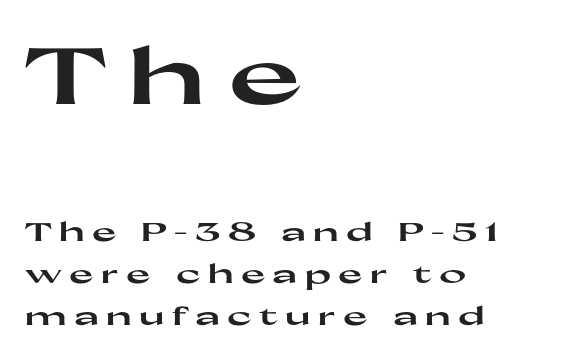
{"serif": "no", "italic": "no", "bold": "yes", "weight": "heavy", "width": "wide", "stroke_contrast": "high", "x_height": "medium", "monospaced": "no", "underline": "no", "align": "left", "line_spacing": "normal", "line_spacing_ratio": 1.61, "letter_spacing": "wide", "letter_spacing_em": 0.28, "larger_block": "first", "size_ratio": 3.04, "glyph_px": 79}
